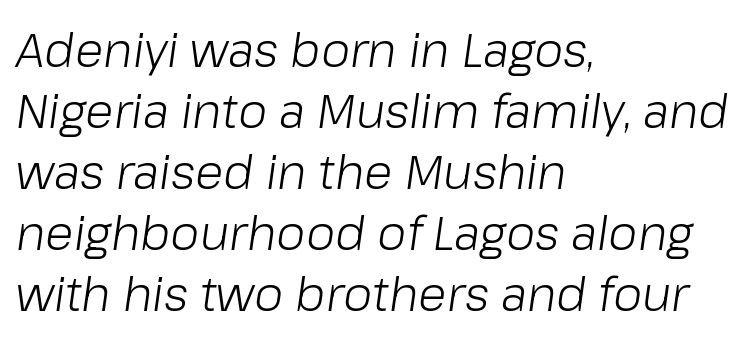
Q: Is the text bold? A: No.
Q: Is the text italic (slanted)? A: Yes, it leans right by about 8 degrees.
Q: Is the text underlined? A: No.
Q: How is the paragraph aligned? A: Left-aligned.
Q: Is the spacing between letters normal or unusually wide? A: Normal.
Q: Is the spacing between lines tight, normal or loose? A: Normal.
Q: Width (condensed, normal, or wide)? A: Normal.
Q: Stroke contrast? A: Low.
Q: x-height? A: Medium.
Q: Monospaced? A: No.
